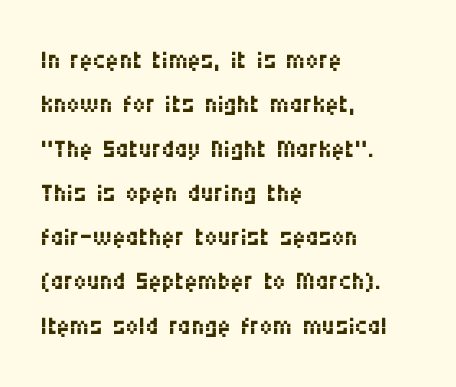
Q: Is the text bold? A: No.
Q: Is the text italic (slanted)? A: No, it is upright.
Q: Is the typeface a serif or a sans-serif typeface? A: Sans-serif.
Q: Is the text underlined? A: No.
Q: How is the paragraph aligned? A: Left-aligned.
Q: Is the spacing between letters normal or unusually wide? A: Normal.
Q: Width (condensed, normal, or wide)? A: Condensed.
Q: Stroke contrast? A: Medium.
Q: x-height? A: Large.
Q: Monospaced? A: No.
